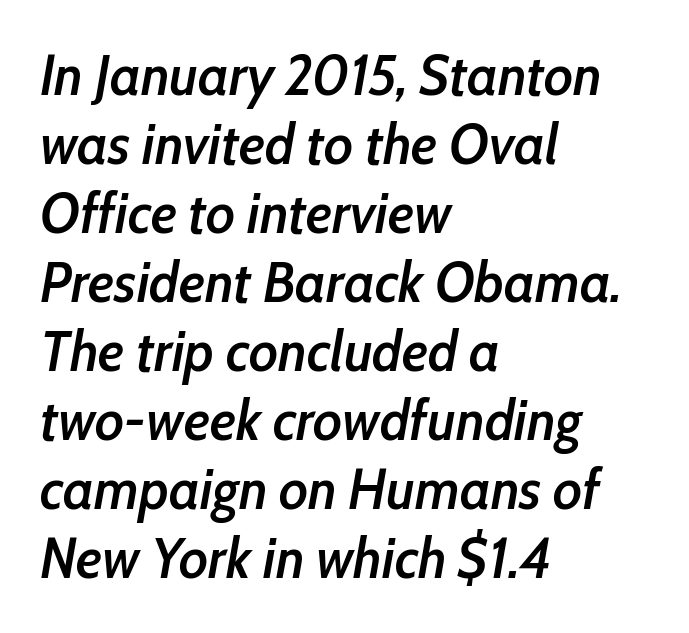
Q: Is the text bold? A: Semi-bold.
Q: Is the text italic (slanted)? A: Yes, it leans right by about 10 degrees.
Q: Is the text underlined? A: No.
Q: How is the paragraph aligned? A: Left-aligned.
Q: Is the spacing between letters normal or unusually wide? A: Normal.
Q: Width (condensed, normal, or wide)? A: Condensed.
Q: Stroke contrast? A: Low.
Q: x-height? A: Medium.
Q: Monospaced? A: No.
